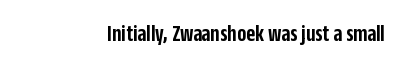
Quick note: underline off. Rendered with straight, roman letterforms. Each word holds together tightly as a unit, with standard inter-letter gaps. Slightly chunky letters — semibold, I'd say, not full bold.
